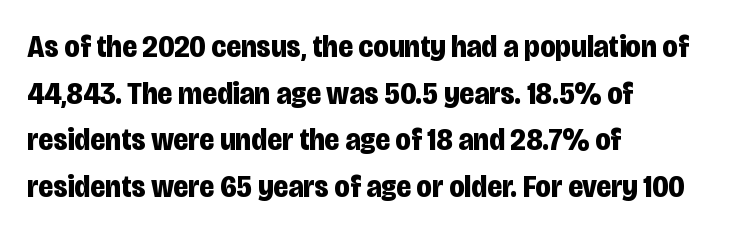
Q: Is the text bold? A: Yes.
Q: Is the text italic (slanted)? A: No, it is upright.
Q: Is the typeface a serif or a sans-serif typeface? A: Sans-serif.
Q: Is the text underlined? A: No.
Q: How is the paragraph aligned? A: Left-aligned.
Q: Is the spacing between letters normal or unusually wide? A: Normal.
Q: Is the spacing between lines tight, normal or loose? A: Normal.
Q: Width (condensed, normal, or wide)? A: Condensed.
Q: Stroke contrast? A: Low.
Q: x-height? A: Large.
Q: Monospaced? A: No.
